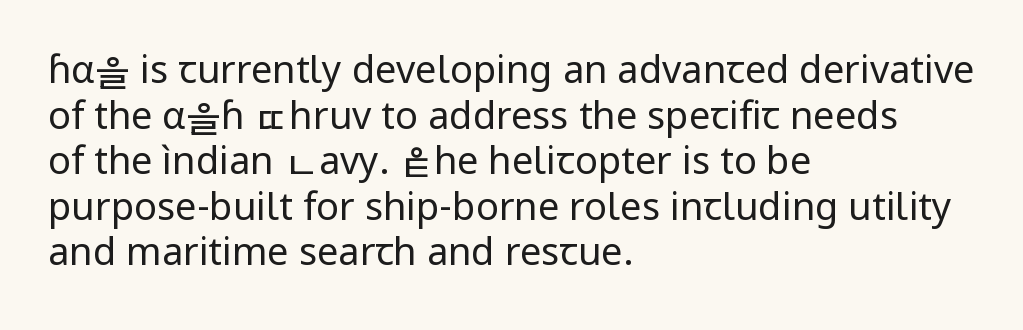
Q: Is the text bold? A: No.
Q: Is the text italic (slanted)? A: No, it is upright.
Q: Is the typeface a serif or a sans-serif typeface? A: Sans-serif.
Q: Is the text underlined? A: No.
Q: How is the paragraph aligned? A: Left-aligned.
Q: Is the spacing between letters normal or unusually wide? A: Normal.
Q: Width (condensed, normal, or wide)? A: Normal.
Q: Stroke contrast? A: Low.
Q: x-height? A: Medium.
Q: Monospaced? A: No.
